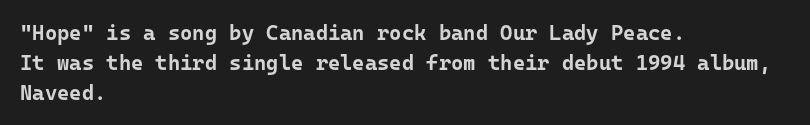
Q: Is the text bold? A: Yes.
Q: Is the text italic (slanted)? A: No, it is upright.
Q: Is the text underlined? A: No.
Q: How is the paragraph aligned? A: Left-aligned.
Q: Is the spacing between letters normal or unusually wide? A: Normal.
Q: Is the spacing between lines tight, normal or loose? A: Normal.
